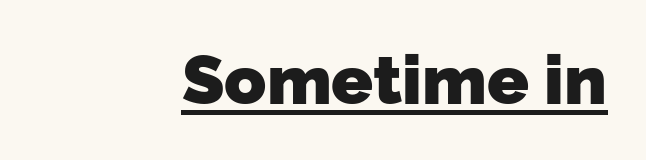
{"serif": "no", "bold": "yes", "weight": "heavy", "width": "normal", "stroke_contrast": "low", "x_height": "medium", "monospaced": "no", "underline": "yes", "align": "right", "letter_spacing": "normal", "letter_spacing_em": 0.0, "glyph_px": 69}
